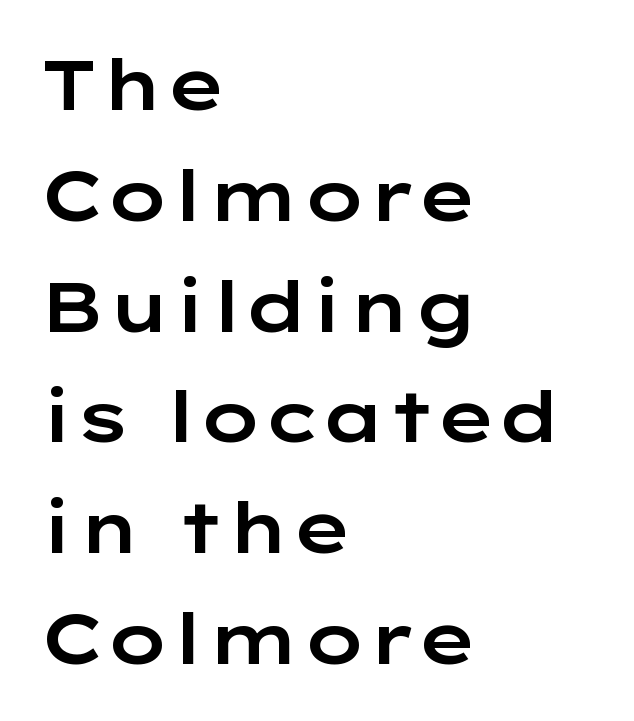
{"serif": "no", "italic": "no", "width": "wide", "stroke_contrast": "low", "x_height": "medium", "monospaced": "no", "underline": "no", "align": "left", "line_spacing": "normal", "line_spacing_ratio": 1.56, "letter_spacing": "normal", "letter_spacing_em": 0.0, "glyph_px": 71}
